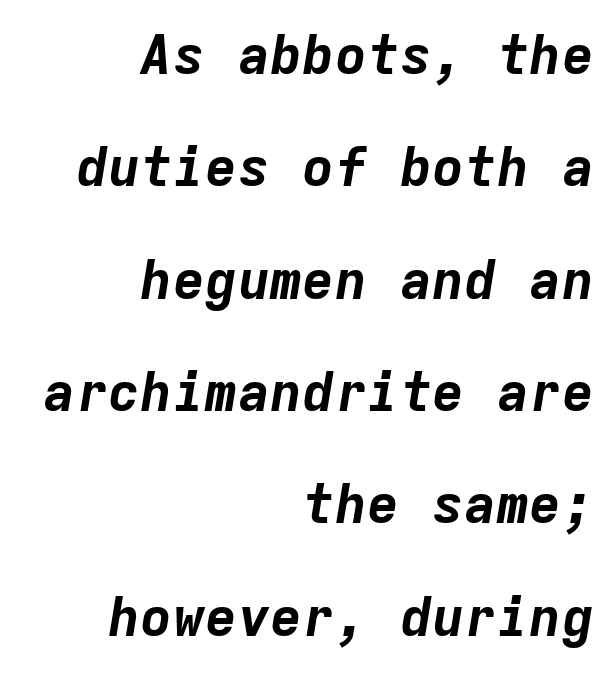
The image shows 54 px bold type, italic (leaning right), monospaced; set right-aligned, loose line spacing (2.08x), normal letter spacing, not underlined; low stroke contrast and a medium x-height.
